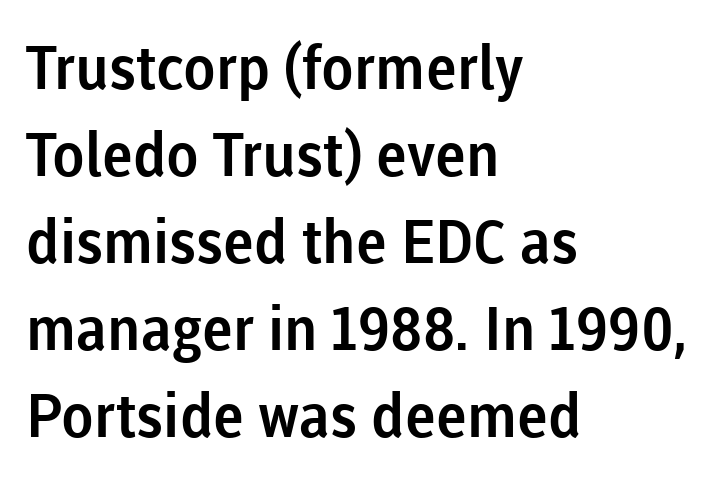
Q: Is the text italic (slanted)? A: No, it is upright.
Q: Is the typeface a serif or a sans-serif typeface? A: Sans-serif.
Q: Is the text underlined? A: No.
Q: How is the paragraph aligned? A: Left-aligned.
Q: Is the spacing between letters normal or unusually wide? A: Normal.
Q: Is the spacing between lines tight, normal or loose? A: Normal.
Q: Width (condensed, normal, or wide)? A: Normal.
Q: Stroke contrast? A: Low.
Q: x-height? A: Medium.
Q: Monospaced? A: No.
